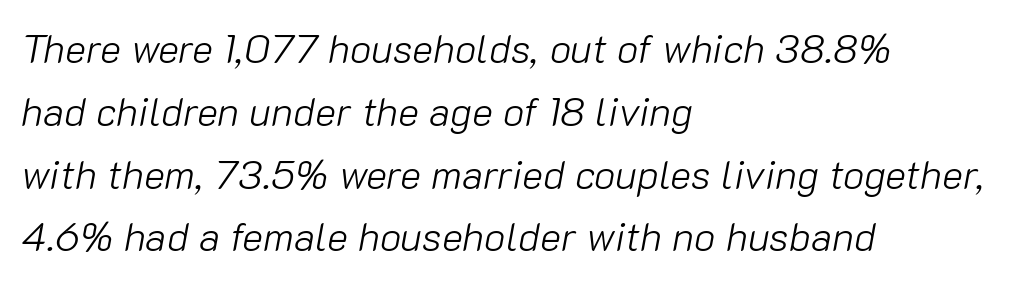
The image shows 40 px light type, italic (leaning right); set left-aligned, normal line spacing (1.57x), normal letter spacing, not underlined; low stroke contrast and a medium x-height.
